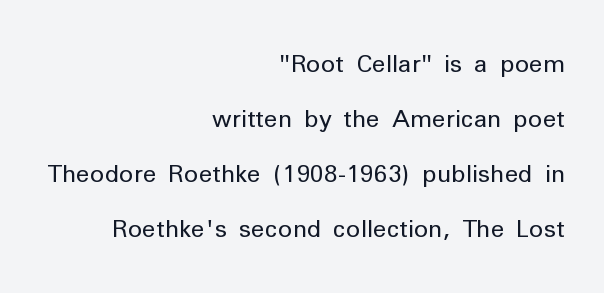
The image shows 24 px text type, upright; set right-aligned, loose line spacing (2.29x), normal letter spacing, not underlined.
